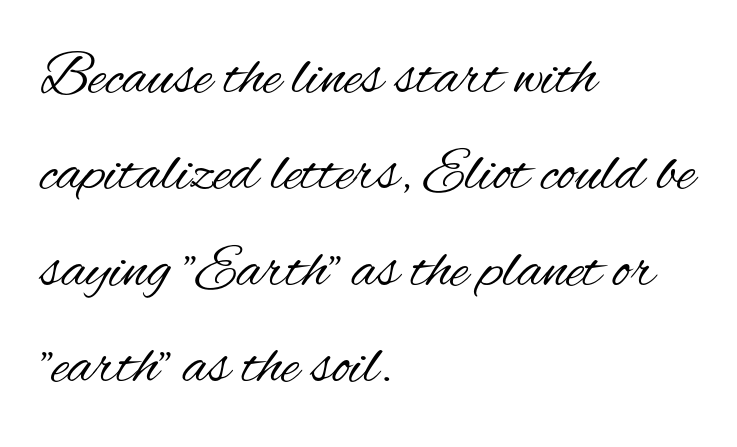
Q: Is the text bold? A: No.
Q: Is the text italic (slanted)? A: Yes.
Q: Is the typeface a serif or a sans-serif typeface? A: Sans-serif.
Q: Is the text underlined? A: No.
Q: How is the paragraph aligned? A: Left-aligned.
Q: Is the spacing between letters normal or unusually wide? A: Normal.
Q: Is the spacing between lines tight, normal or loose? A: Normal.
Q: Width (condensed, normal, or wide)? A: Condensed.
Q: Stroke contrast? A: Medium.
Q: x-height? A: Small.
Q: Monospaced? A: No.
